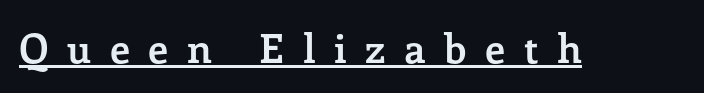
The image shows 40 px semibold serif type, upright; set unusually wide letter spacing (+0.46 em), underlined; low stroke contrast and a medium x-height.
